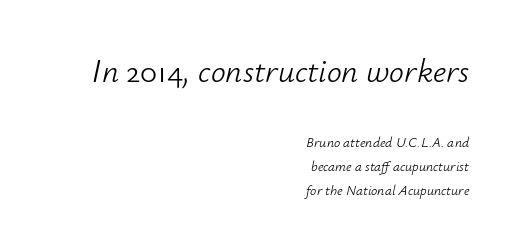
{"italic": "yes", "lean": "right", "slant_degrees": 12, "bold": "no", "weight": "light", "width": "normal", "stroke_contrast": "low", "x_height": "small", "monospaced": "no", "underline": "no", "align": "right", "line_spacing_ratio": 1.71, "letter_spacing": "normal", "letter_spacing_em": 0.0, "larger_block": "first", "size_ratio": 2.36, "glyph_px": 33}
